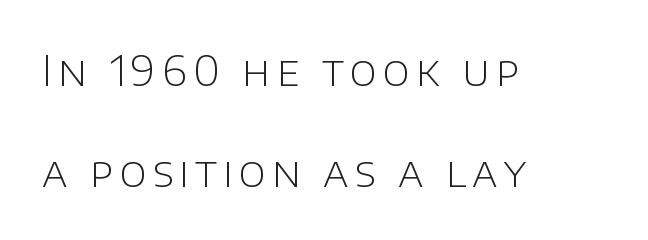
The image shows 42 px light sans-serif type, upright; set left-aligned, loose line spacing (2.41x), not underlined; low stroke contrast and a large x-height.
